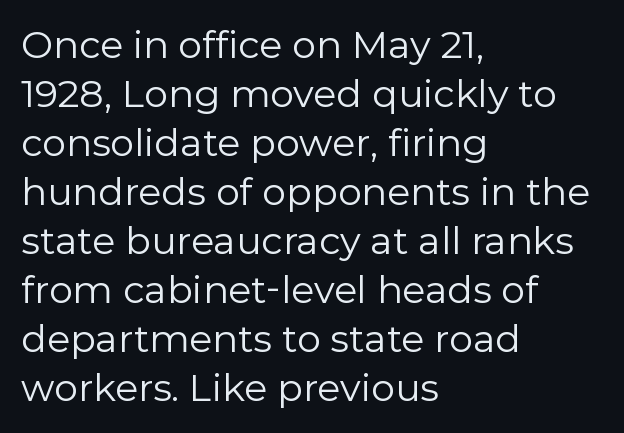
The image shows 38 px regular-weight sans-serif type, upright; set left-aligned, normal line spacing (1.29x), normal letter spacing, not underlined; low stroke contrast and a medium x-height.
